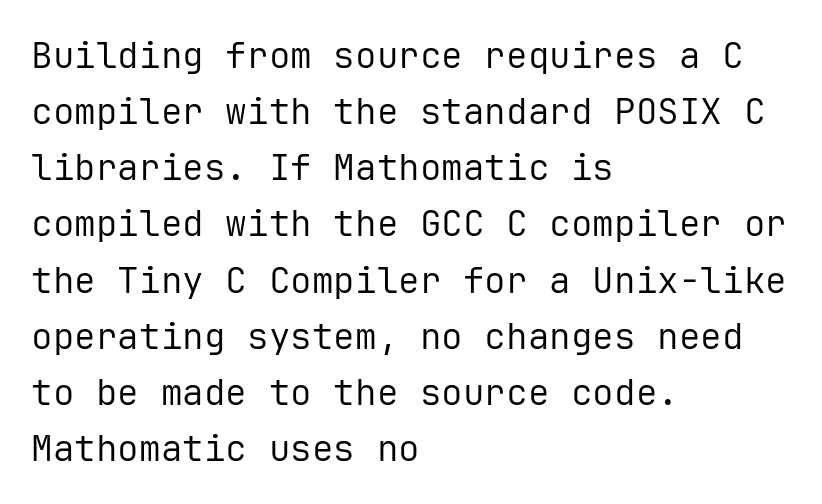
Q: Is the text bold? A: No.
Q: Is the text italic (slanted)? A: No, it is upright.
Q: Is the typeface a serif or a sans-serif typeface? A: Sans-serif.
Q: Is the text underlined? A: No.
Q: How is the paragraph aligned? A: Left-aligned.
Q: Is the spacing between letters normal or unusually wide? A: Normal.
Q: Is the spacing between lines tight, normal or loose? A: Normal.
Q: Width (condensed, normal, or wide)? A: Normal.
Q: Stroke contrast? A: Low.
Q: x-height? A: Medium.
Q: Monospaced? A: Yes.
